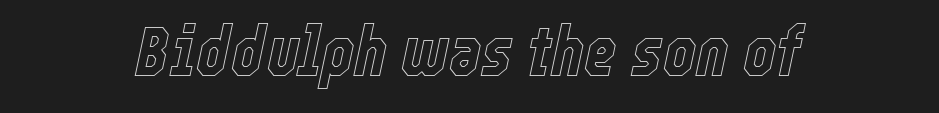
Q: Is the text italic (slanted)? A: Yes, it leans right by about 12 degrees.
Q: Is the text underlined? A: No.
Q: How is the paragraph aligned? A: Centered.
Q: Is the spacing between letters normal or unusually wide? A: Normal.
Q: Width (condensed, normal, or wide)? A: Condensed.
Q: x-height? A: Medium.
Q: Monospaced? A: No.
